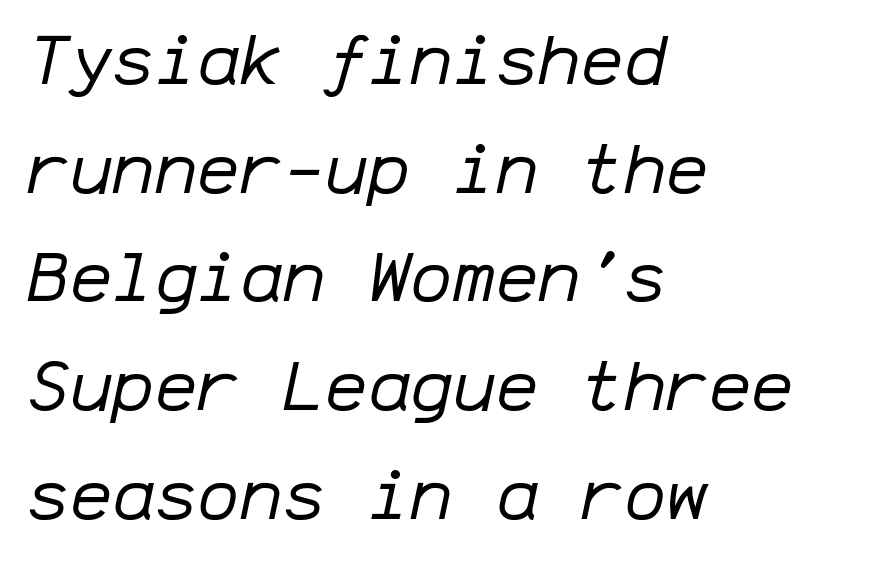
Descenders hang freely into open space. The face used here is rendered with its standard letterfit. Is the stroke heavy? The answer is a plain regular-or-lighter. Is this a fixed-width face? Yes — each glyph sits in an identical cell. Compared with typical paragraphs, the rows here are spaced about the same.
